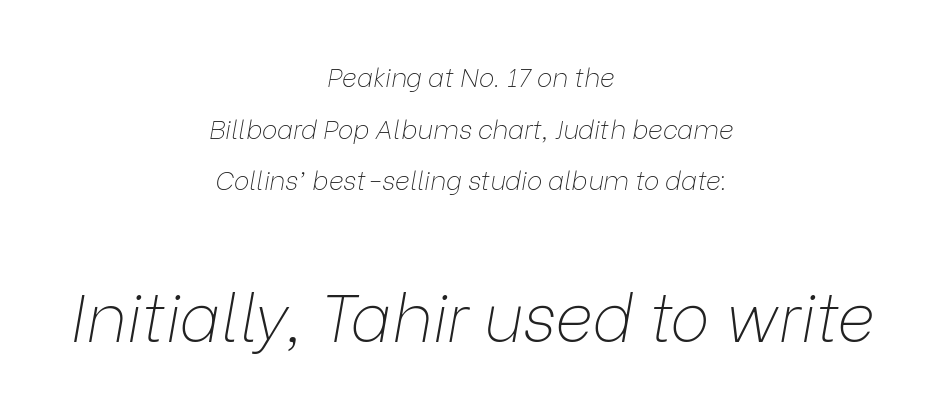
The image shows 66 px thin type, italic (leaning right); set centered, loose line spacing (1.99x), normal letter spacing, not underlined; the second (bottom) block is 2.54x larger; low stroke contrast and a medium x-height.
